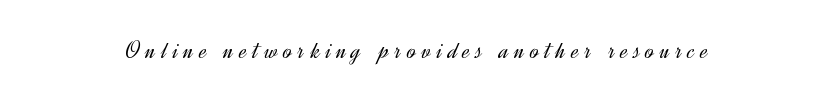
The glyphs are unaccompanied by any horizontal stroke below them. Nothing heavy about these letters — not bold at all. In terms of letterspacing, this is a distinctly airy, spread setting.
